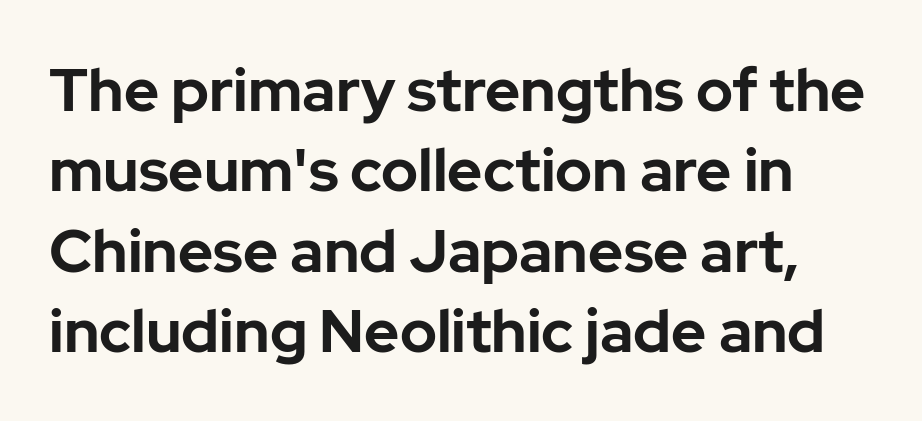
The image shows 60 px bold sans-serif type, upright; set normal line spacing (1.34x), normal letter spacing, not underlined; low stroke contrast and a medium x-height.
